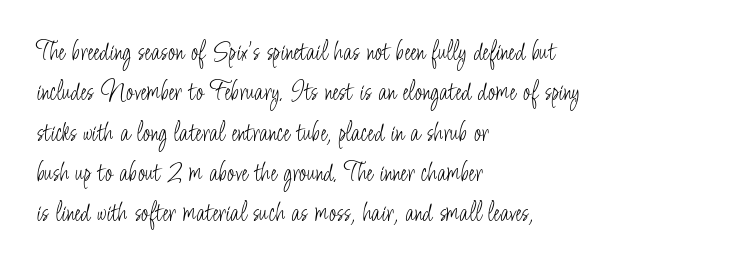
Q: Is the text bold? A: No.
Q: Is the text italic (slanted)? A: Yes.
Q: Is the typeface a serif or a sans-serif typeface? A: Sans-serif.
Q: Is the text underlined? A: No.
Q: How is the paragraph aligned? A: Left-aligned.
Q: Is the spacing between letters normal or unusually wide? A: Normal.
Q: Is the spacing between lines tight, normal or loose? A: Normal.
Q: Width (condensed, normal, or wide)? A: Condensed.
Q: Stroke contrast? A: Low.
Q: x-height? A: Small.
Q: Monospaced? A: No.
